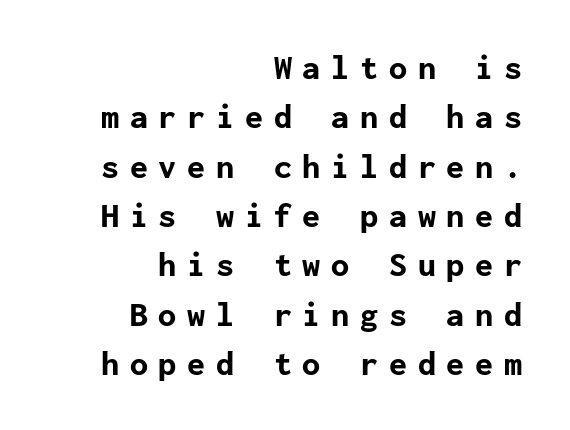
Loose tracking; the words dissolve into strings of separated letters. The rendering shows plain stroke endings on the letterforms — a sans-serif design. The typography opts for an upright posture over an oblique one. A student would call this right alignment; a typographer would say flush right, rag left.
